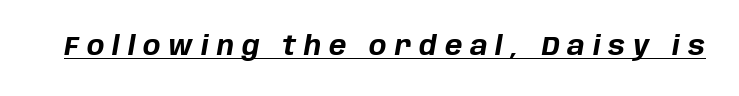
{"italic": "yes", "lean": "right", "slant_degrees": 10, "bold": "yes", "underline": "yes", "letter_spacing": "wide", "letter_spacing_em": 0.31, "glyph_px": 26}
